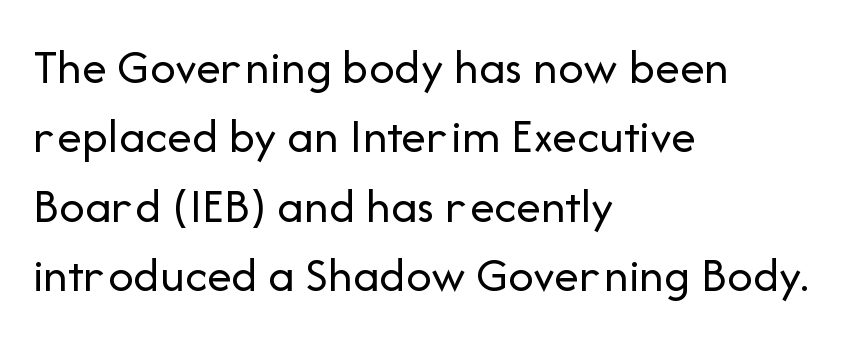
Q: Is the text bold? A: No.
Q: Is the text italic (slanted)? A: No, it is upright.
Q: Is the typeface a serif or a sans-serif typeface? A: Sans-serif.
Q: Is the text underlined? A: No.
Q: How is the paragraph aligned? A: Left-aligned.
Q: Is the spacing between letters normal or unusually wide? A: Normal.
Q: Is the spacing between lines tight, normal or loose? A: Normal.
Q: Width (condensed, normal, or wide)? A: Normal.
Q: Stroke contrast? A: Low.
Q: x-height? A: Medium.
Q: Monospaced? A: No.
